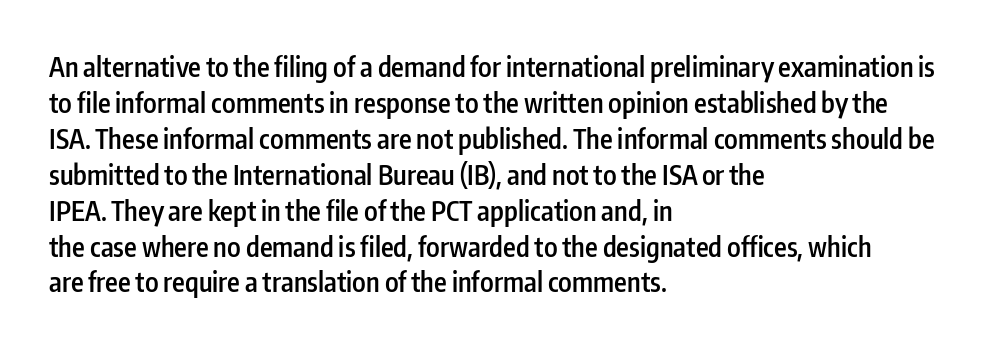
Q: Is the text bold? A: Semi-bold.
Q: Is the text italic (slanted)? A: No, it is upright.
Q: Is the text underlined? A: No.
Q: How is the paragraph aligned? A: Left-aligned.
Q: Is the spacing between letters normal or unusually wide? A: Normal.
Q: Is the spacing between lines tight, normal or loose? A: Normal.
